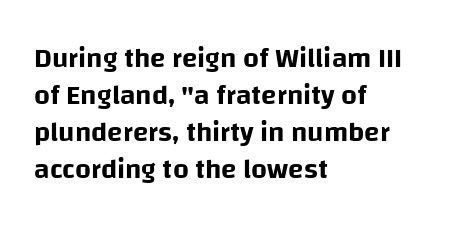
Q: Is the text italic (slanted)? A: No, it is upright.
Q: Is the typeface a serif or a sans-serif typeface? A: Sans-serif.
Q: Is the text underlined? A: No.
Q: How is the paragraph aligned? A: Left-aligned.
Q: Is the spacing between letters normal or unusually wide? A: Normal.
Q: Is the spacing between lines tight, normal or loose? A: Normal.
Q: Width (condensed, normal, or wide)? A: Normal.
Q: Stroke contrast? A: Low.
Q: x-height? A: Large.
Q: Monospaced? A: No.
